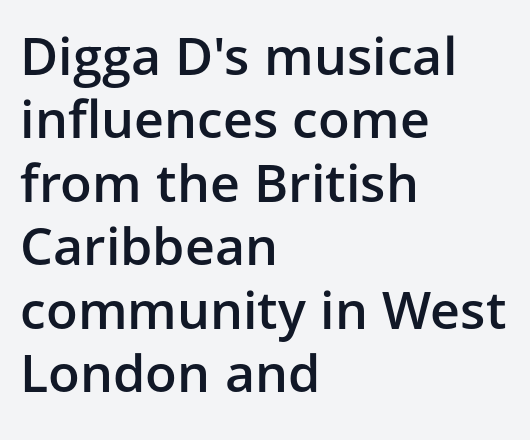
The face used here is a semibold: visibly heavier than regular, lighter than bold. Observe the ordinary spacing: letters are neighbours, not strangers. Spacing verdict: proportional, widths tailored to each character. The text block is weighted toward the left margin, trailing off unevenly rightward.
